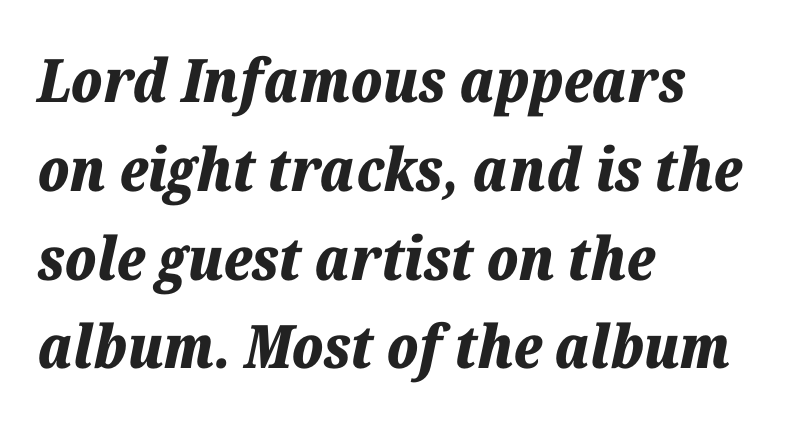
Rows of type keep a routine distance in the vertical direction. The gap between lines stays unmarked. Teacher's note: observe the even left margin — that is flush-left alignment. Inter-character spacing is left at the font's built-in metrics.
